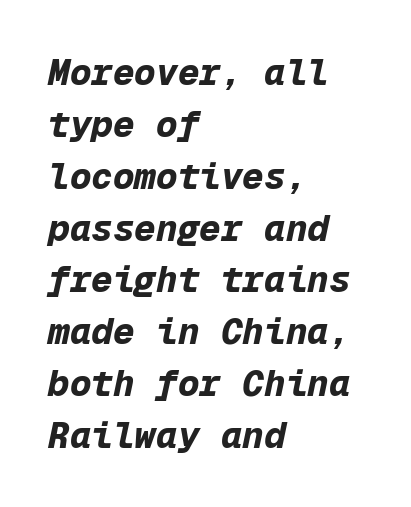
Reading down the block, your eye returns to a fixed left position each line. This is oblique type, the kind used for emphasis or titles. Caption: bold face, heavy strokes. In terms of leading, this rendering sits right in the middle. Think of a typewriter: that constant character pitch is what you see here.
